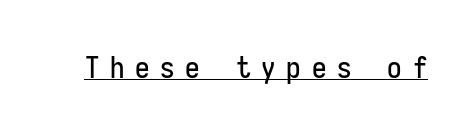
Q: Is the text italic (slanted)? A: No, it is upright.
Q: Is the typeface a serif or a sans-serif typeface? A: Sans-serif.
Q: Is the text underlined? A: Yes.
Q: Is the spacing between letters normal or unusually wide? A: Unusually wide.
Q: Width (condensed, normal, or wide)? A: Condensed.
Q: Stroke contrast? A: Low.
Q: x-height? A: Medium.
Q: Monospaced? A: Yes.
